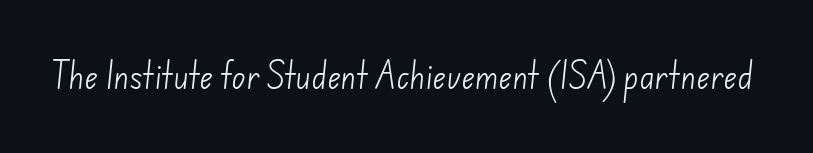
The image shows 29 px light sans-serif type; set normal letter spacing, not underlined; low stroke contrast and a small x-height.
